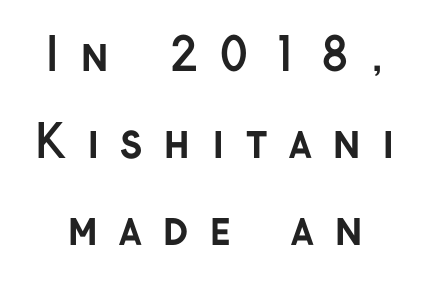
Q: Is the text bold? A: Yes.
Q: Is the text italic (slanted)? A: No, it is upright.
Q: Is the typeface a serif or a sans-serif typeface? A: Sans-serif.
Q: Is the text underlined? A: No.
Q: Is the spacing between letters normal or unusually wide? A: Unusually wide.
Q: Is the spacing between lines tight, normal or loose? A: Loose.
Q: Width (condensed, normal, or wide)? A: Normal.
Q: Stroke contrast? A: Low.
Q: x-height? A: Medium.
Q: Monospaced? A: No.
